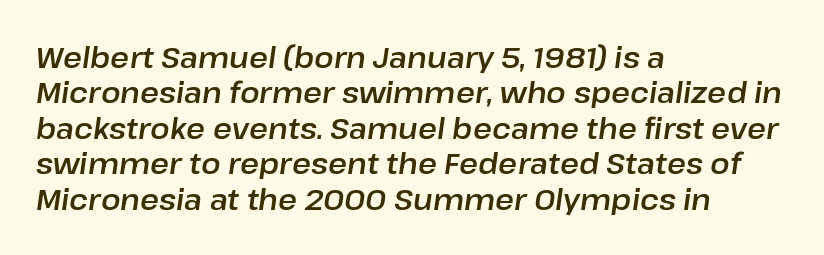
Q: Is the text italic (slanted)? A: Yes, it leans right by about 8 degrees.
Q: Is the text underlined? A: No.
Q: How is the paragraph aligned? A: Left-aligned.
Q: Is the spacing between letters normal or unusually wide? A: Normal.
Q: Width (condensed, normal, or wide)? A: Normal.
Q: Stroke contrast? A: Low.
Q: x-height? A: Medium.
Q: Monospaced? A: No.
